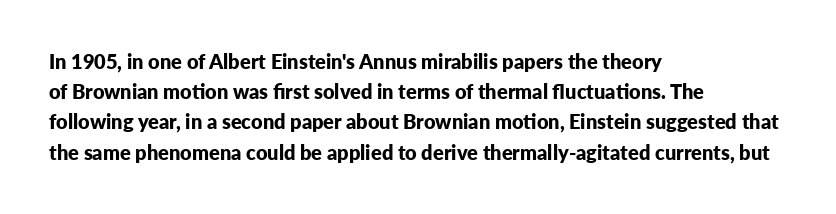
The image shows 20 px bold type, upright; set left-aligned, normal line spacing (1.51x), normal letter spacing, not underlined.
